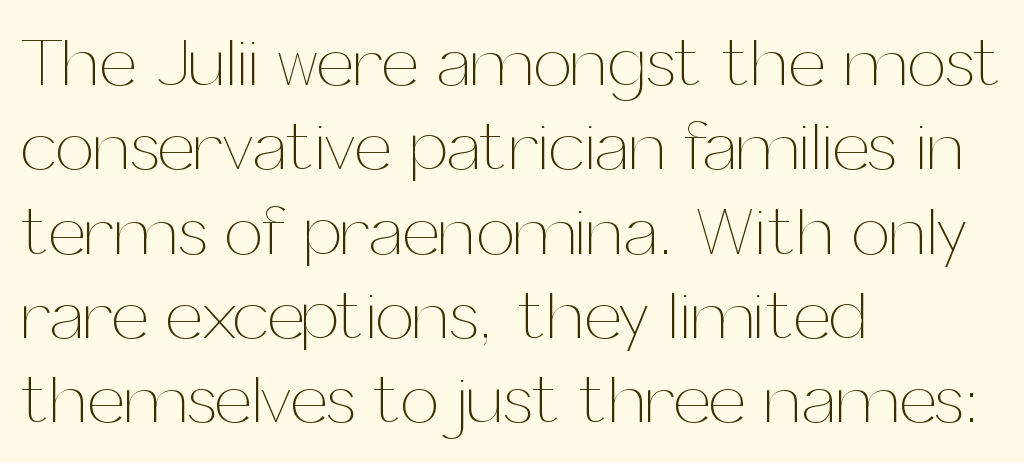
{"italic": "no", "bold": "no", "weight": "thin", "width": "normal", "stroke_contrast": "medium", "x_height": "medium", "monospaced": "no", "underline": "no", "align": "left", "line_spacing_ratio": 1.24, "letter_spacing": "normal", "letter_spacing_em": 0.0, "glyph_px": 68}
